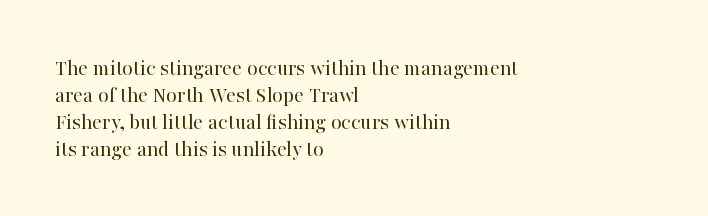
The image shows 22 px text type, upright; set left-aligned, line spacing 1.22x, normal letter spacing, not underlined.
